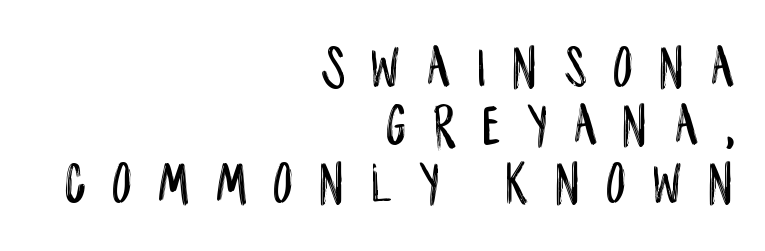
{"serif": "no", "italic": "no", "width": "condensed", "stroke_contrast": "low", "x_height": "large", "monospaced": "no", "underline": "no", "align": "right", "line_spacing": "tight", "line_spacing_ratio": 0.97, "letter_spacing": "wide", "letter_spacing_em": 0.45, "glyph_px": 60}
